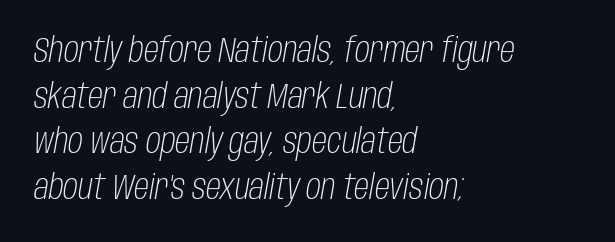
{"italic": "yes", "lean": "right", "slant_degrees": 10, "bold": "no", "weight": "light", "width": "condensed", "stroke_contrast": "low", "x_height": "large", "monospaced": "no", "underline": "no", "align": "left", "line_spacing": "normal", "line_spacing_ratio": 1.34, "letter_spacing": "normal", "letter_spacing_em": 0.0, "glyph_px": 34}
